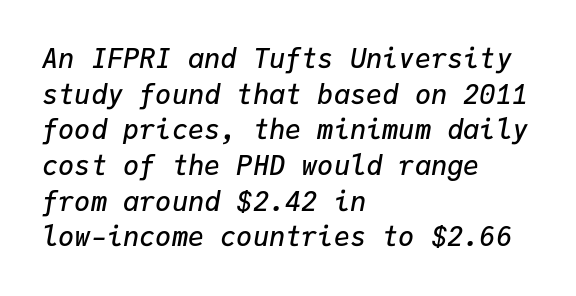
Q: Is the text bold? A: Semi-bold.
Q: Is the text italic (slanted)? A: Yes, it leans right by about 9 degrees.
Q: Is the text underlined? A: No.
Q: How is the paragraph aligned? A: Left-aligned.
Q: Is the spacing between letters normal or unusually wide? A: Normal.
Q: Is the spacing between lines tight, normal or loose? A: Normal.
